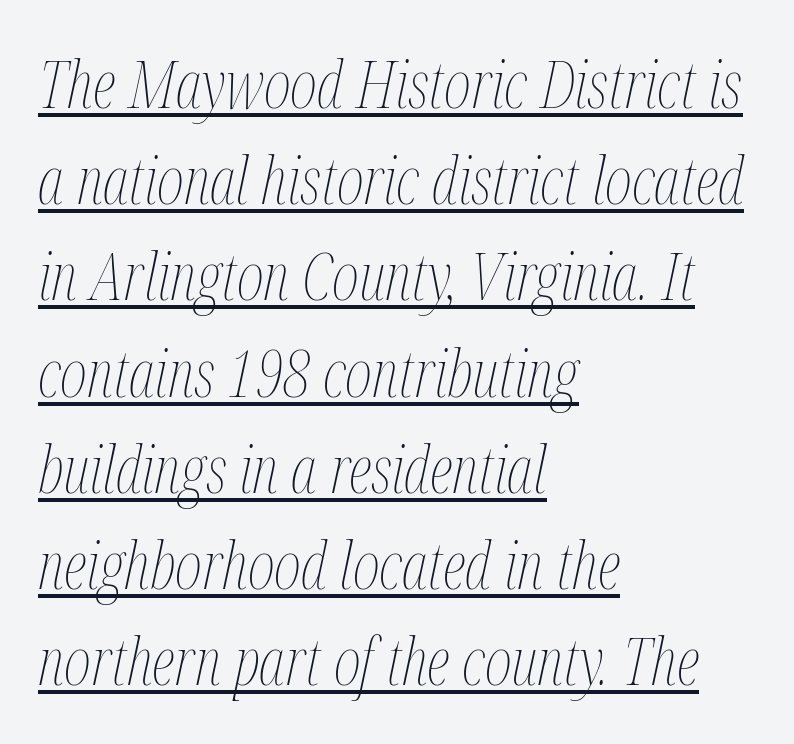
The image shows 65 px thin, condensed type, italic (leaning right); set left-aligned, normal line spacing (1.48x), normal letter spacing, underlined; medium stroke contrast and a medium x-height.
